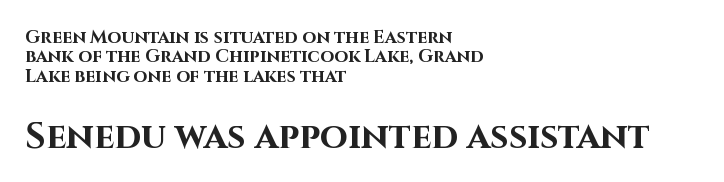
{"serif": "no", "italic": "no", "bold": "yes", "weight": "bold", "width": "normal", "stroke_contrast": "high", "x_height": "large", "monospaced": "no", "underline": "no", "align": "left", "line_spacing": "tight", "line_spacing_ratio": 1.08, "letter_spacing": "normal", "letter_spacing_em": 0.0, "larger_block": "second", "size_ratio": 2.0, "glyph_px": 36}
